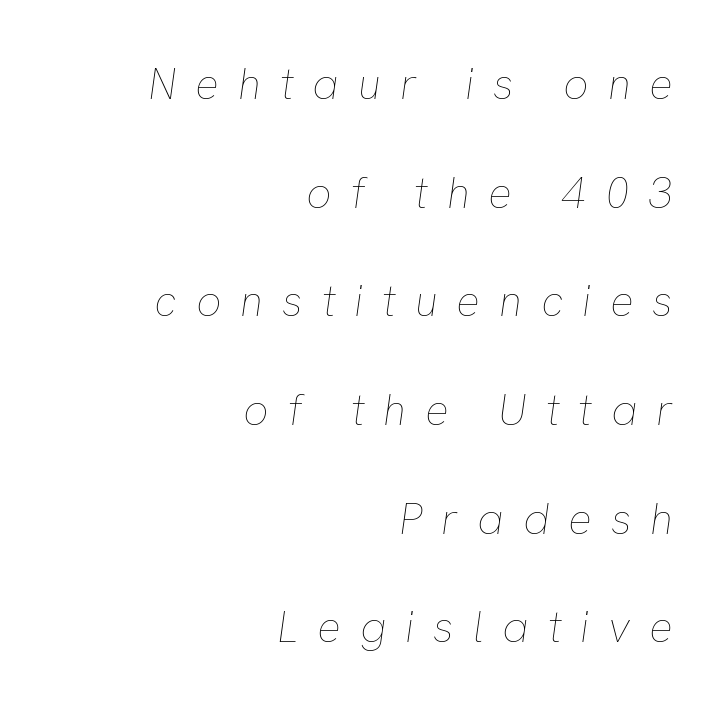
Q: Is the text bold? A: No.
Q: Is the text italic (slanted)? A: Yes, it leans right by about 8 degrees.
Q: Is the text underlined? A: No.
Q: How is the paragraph aligned? A: Right-aligned.
Q: Is the spacing between letters normal or unusually wide? A: Unusually wide.
Q: Is the spacing between lines tight, normal or loose? A: Loose.
Q: Width (condensed, normal, or wide)? A: Normal.
Q: Stroke contrast? A: Low.
Q: x-height? A: Medium.
Q: Monospaced? A: No.
